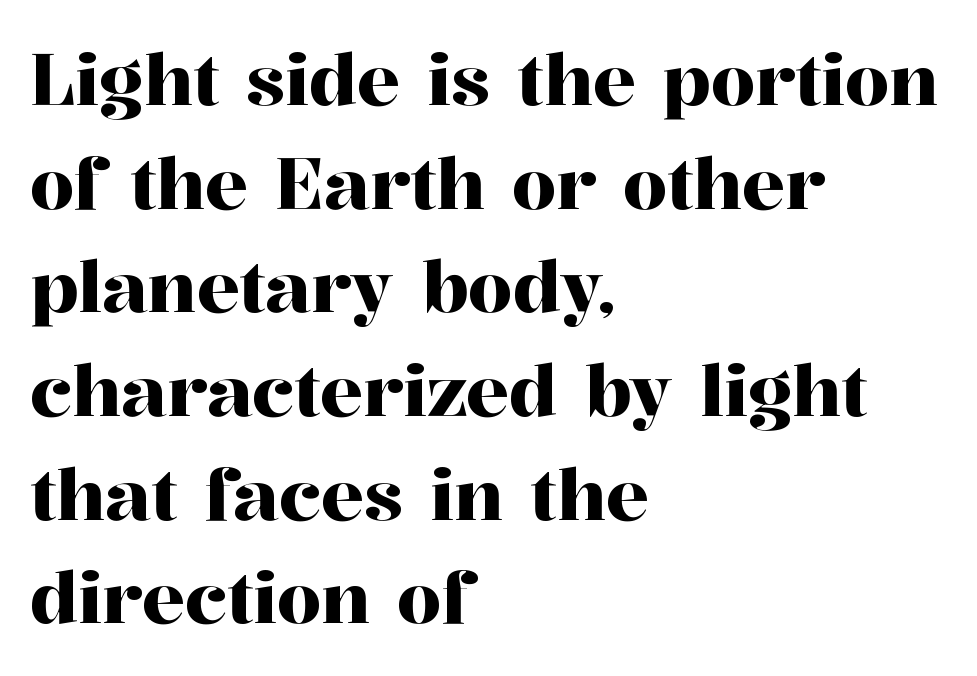
The image shows 71 px serif type, upright; set left-aligned, normal line spacing (1.46x), normal letter spacing, not underlined; high stroke contrast and a medium x-height.
